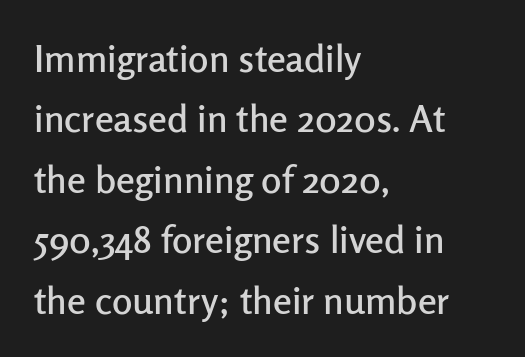
Font category for this specimen: sans-serif. The block of text has a typical density, with ordinary space between rows. The type is set solid horizontally, with unmodified tracking. The lettering stays uniformly vertical, giving the passage a roman look.
